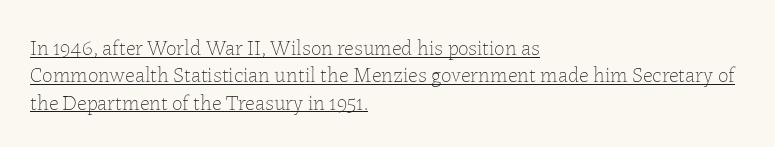
Q: Is the text bold? A: No.
Q: Is the text italic (slanted)? A: No, it is upright.
Q: Is the text underlined? A: Yes.
Q: How is the paragraph aligned? A: Left-aligned.
Q: Is the spacing between letters normal or unusually wide? A: Normal.
Q: Is the spacing between lines tight, normal or loose? A: Normal.
